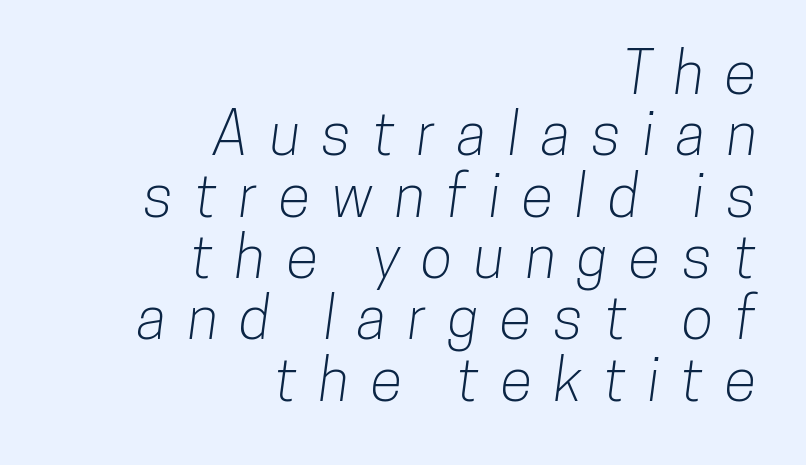
The face used here is proportionally spaced, like ordinary book or web type. The words here are not underlined. Are there feet on the stems? There aren't — it's a sans. The line-height multiplier appears low, near solid setting.
